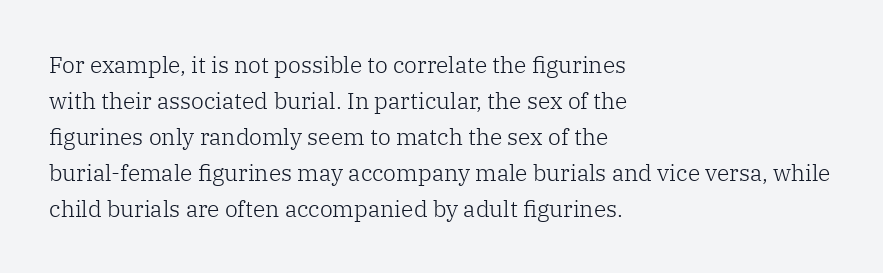
The foot of each line stays bare and open. It's the straight-up-and-down kind of type. The gaps between neighbouring characters are ordinary and unremarkable. A normal amount of white space separates one row of letters from the next. Typeset ragged right — the left edge is the straight one. Is the stroke heavy? The answer is a plain regular-or-lighter.
